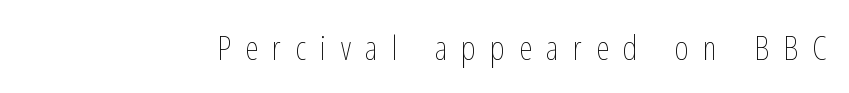
{"italic": "no", "bold": "no", "weight": "thin", "width": "condensed", "stroke_contrast": "low", "x_height": "medium", "monospaced": "no", "underline": "no", "letter_spacing": "wide", "letter_spacing_em": 0.42, "glyph_px": 34}
